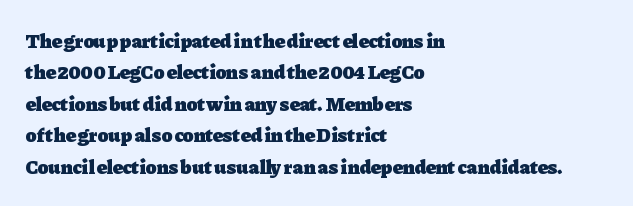
Q: Is the text bold? A: Yes.
Q: Is the text italic (slanted)? A: No, it is upright.
Q: Is the text underlined? A: No.
Q: How is the paragraph aligned? A: Left-aligned.
Q: Is the spacing between letters normal or unusually wide? A: Normal.
Q: Is the spacing between lines tight, normal or loose? A: Normal.
